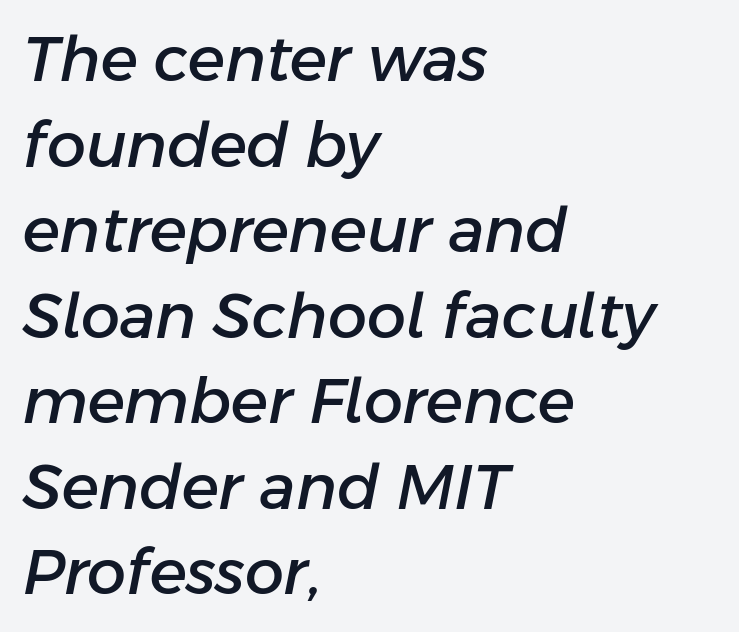
How would I describe the line gaps? Plain and ordinary. The area under the type is left untouched. Think of a printed novel: that variable character pitch is what you see here. A student would call this left alignment; a typographer would say flush left, rag right. Looking at the ascenders, they clearly lean.
